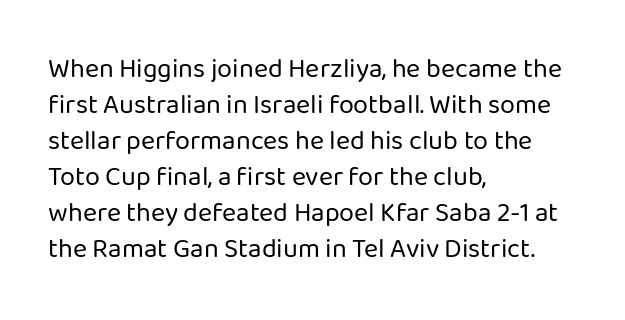
The image shows 27 px text type, upright; set left-aligned, normal line spacing (1.33x), normal letter spacing, not underlined.
